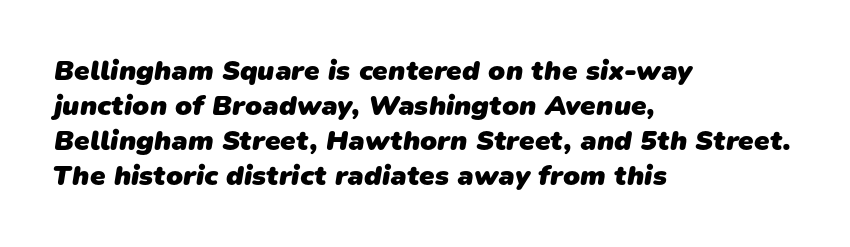
This rendering features lettering with no underline. You could not count columns in this text — the font is proportionally spaced. Notice how the passage keeps a crisp vertical edge on the left only. Typographic density is high because the face is bold.
